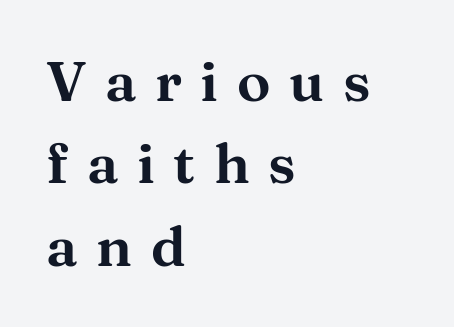
Q: Is the text italic (slanted)? A: No, it is upright.
Q: Is the typeface a serif or a sans-serif typeface? A: Serif.
Q: Is the text underlined? A: No.
Q: How is the paragraph aligned? A: Left-aligned.
Q: Is the spacing between letters normal or unusually wide? A: Unusually wide.
Q: Is the spacing between lines tight, normal or loose? A: Normal.
Q: Width (condensed, normal, or wide)? A: Wide.
Q: Stroke contrast? A: Medium.
Q: x-height? A: Medium.
Q: Monospaced? A: No.
